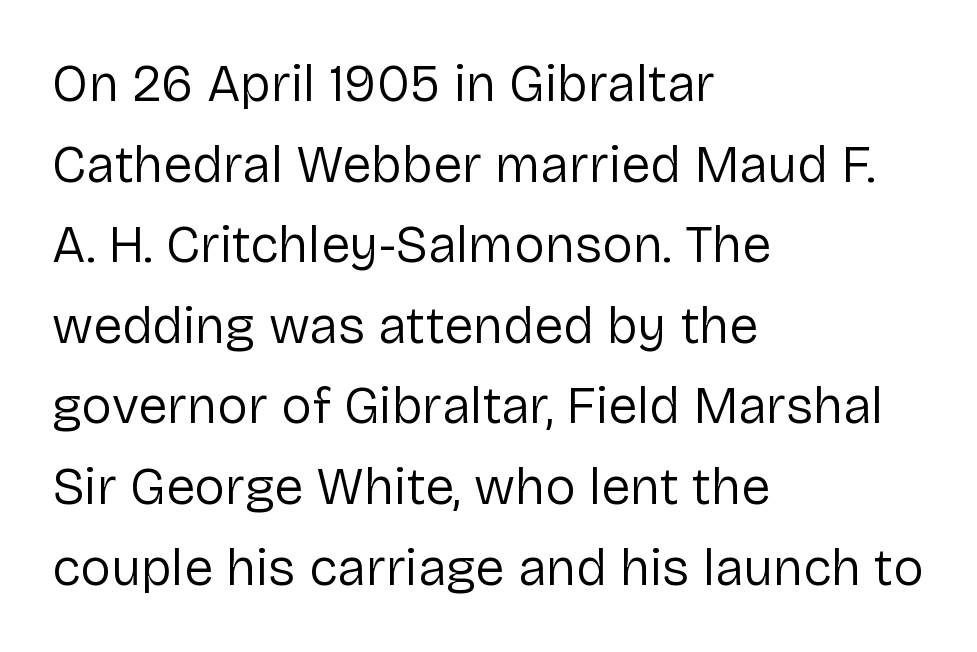
Q: Is the text bold? A: No.
Q: Is the text italic (slanted)? A: No, it is upright.
Q: Is the typeface a serif or a sans-serif typeface? A: Sans-serif.
Q: Is the text underlined? A: No.
Q: How is the paragraph aligned? A: Left-aligned.
Q: Is the spacing between letters normal or unusually wide? A: Normal.
Q: Is the spacing between lines tight, normal or loose? A: Normal.
Q: Width (condensed, normal, or wide)? A: Normal.
Q: Stroke contrast? A: Low.
Q: x-height? A: Medium.
Q: Monospaced? A: No.
